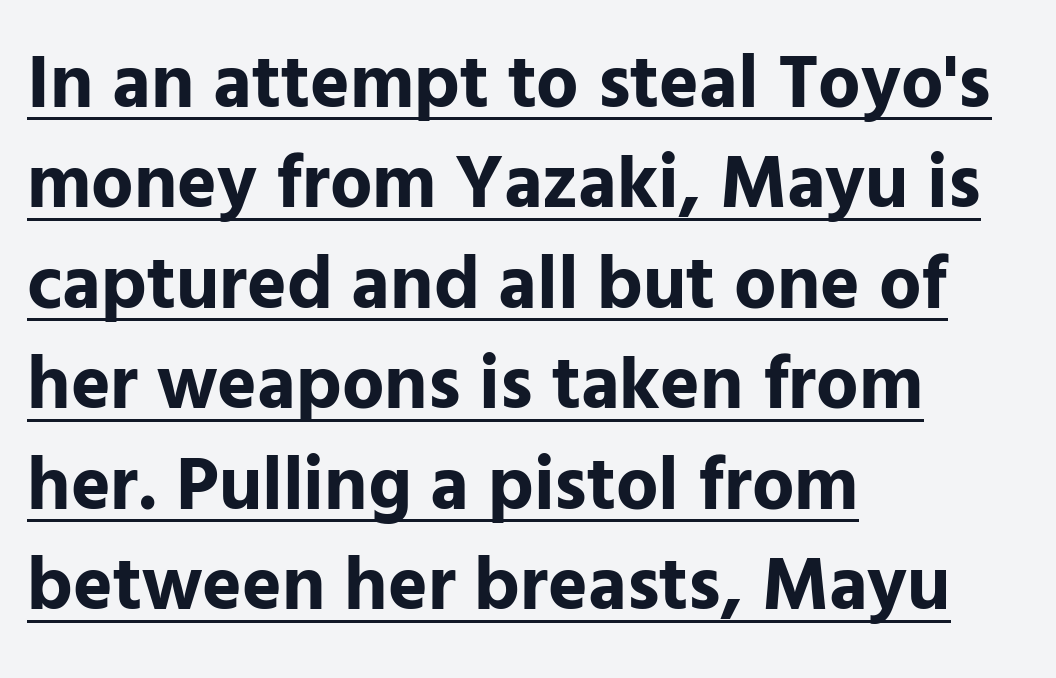
Q: Is the text bold? A: Yes.
Q: Is the text italic (slanted)? A: No, it is upright.
Q: Is the typeface a serif or a sans-serif typeface? A: Sans-serif.
Q: Is the text underlined? A: Yes.
Q: How is the paragraph aligned? A: Left-aligned.
Q: Is the spacing between letters normal or unusually wide? A: Normal.
Q: Is the spacing between lines tight, normal or loose? A: Normal.
Q: Width (condensed, normal, or wide)? A: Normal.
Q: Stroke contrast? A: Low.
Q: x-height? A: Medium.
Q: Monospaced? A: No.
